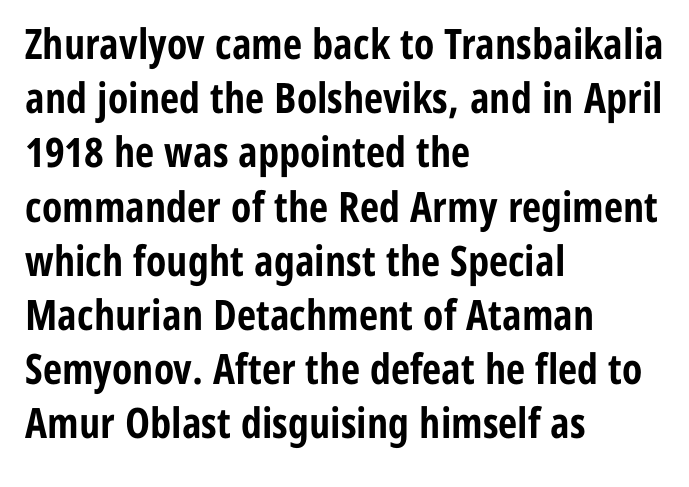
{"serif": "no", "italic": "no", "bold": "yes", "weight": "bold", "width": "condensed", "stroke_contrast": "low", "x_height": "medium", "monospaced": "no", "underline": "no", "align": "left", "line_spacing": "normal", "line_spacing_ratio": 1.29, "letter_spacing": "normal", "letter_spacing_em": 0.0, "glyph_px": 42}
